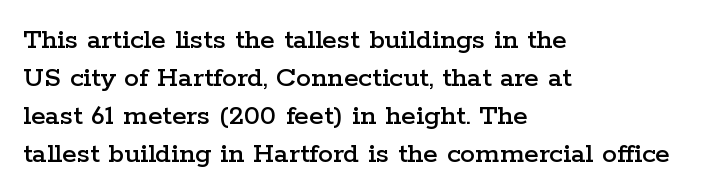
Q: Is the text italic (slanted)? A: No, it is upright.
Q: Is the typeface a serif or a sans-serif typeface? A: Serif.
Q: Is the text underlined? A: No.
Q: How is the paragraph aligned? A: Left-aligned.
Q: Is the spacing between letters normal or unusually wide? A: Normal.
Q: Is the spacing between lines tight, normal or loose? A: Normal.
Q: Width (condensed, normal, or wide)? A: Wide.
Q: Stroke contrast? A: Low.
Q: x-height? A: Medium.
Q: Monospaced? A: No.
